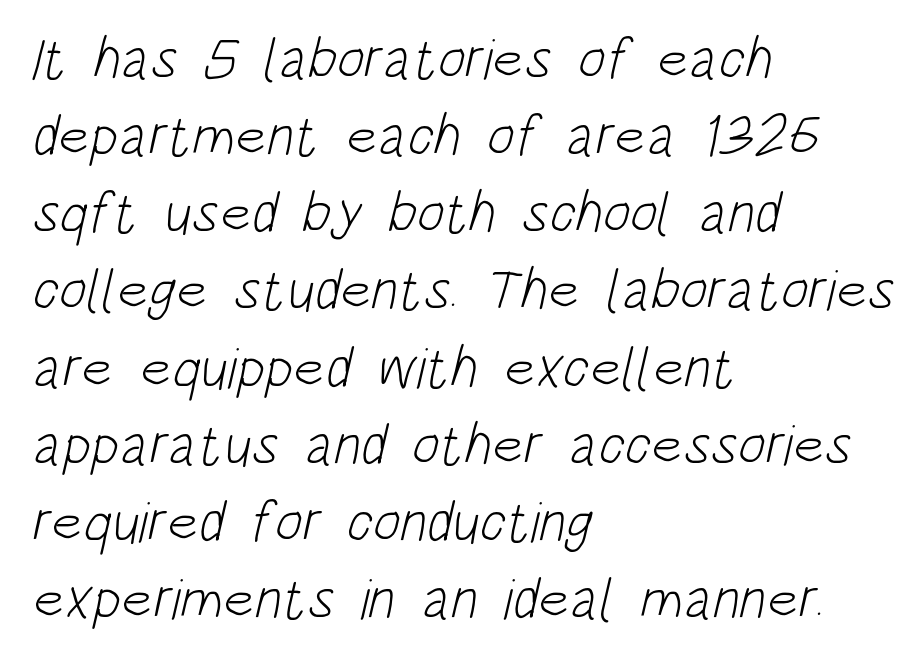
Each letter keeps its own natural width here, so spacing adapts to shape. Unbolded letterforms with no extra heft. Glance below the letters and you will spot only blank space. The letters sit at their default tracking, neither squeezed nor spread. Casual observation: everything's shoved over to the left. A typesetter would call this leading conventional body-copy spacing.
